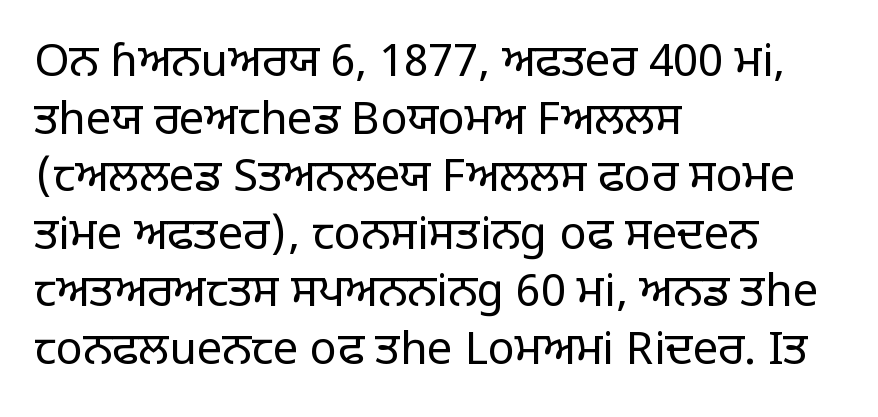
Q: Is the text bold? A: No.
Q: Is the text italic (slanted)? A: No, it is upright.
Q: Is the typeface a serif or a sans-serif typeface? A: Sans-serif.
Q: Is the text underlined? A: No.
Q: How is the paragraph aligned? A: Left-aligned.
Q: Is the spacing between letters normal or unusually wide? A: Normal.
Q: Is the spacing between lines tight, normal or loose? A: Normal.
Q: Width (condensed, normal, or wide)? A: Normal.
Q: Stroke contrast? A: Low.
Q: x-height? A: Large.
Q: Monospaced? A: No.
